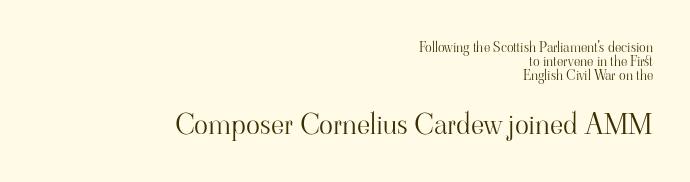
Q: Is the text bold? A: No.
Q: Is the text italic (slanted)? A: No, it is upright.
Q: Is the typeface a serif or a sans-serif typeface? A: Serif.
Q: Is the text underlined? A: No.
Q: How is the paragraph aligned? A: Right-aligned.
Q: Is the spacing between letters normal or unusually wide? A: Normal.
Q: Is the spacing between lines tight, normal or loose? A: Tight.
Q: Which block of text is set in a larger size, the first (top) or the second (bottom)? A: The second (bottom) one.
Q: Width (condensed, normal, or wide)? A: Normal.
Q: Stroke contrast? A: High.
Q: x-height? A: Small.
Q: Monospaced? A: No.
